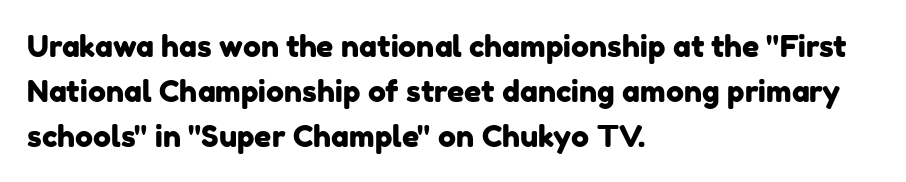
Q: Is the typeface a serif or a sans-serif typeface? A: Sans-serif.
Q: Is the text underlined? A: No.
Q: How is the paragraph aligned? A: Left-aligned.
Q: Is the spacing between letters normal or unusually wide? A: Normal.
Q: Is the spacing between lines tight, normal or loose? A: Normal.
Q: Width (condensed, normal, or wide)? A: Normal.
Q: Stroke contrast? A: Low.
Q: x-height? A: Medium.
Q: Monospaced? A: No.
